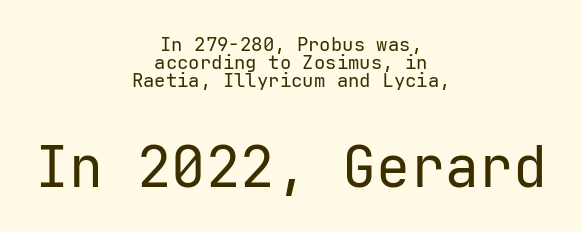
The image shows 57 px regular-weight sans-serif type, upright; set centered, tight line spacing (0.96x), normal letter spacing, not underlined; the second (bottom) block is 3.0x larger; low stroke contrast and a medium x-height.
